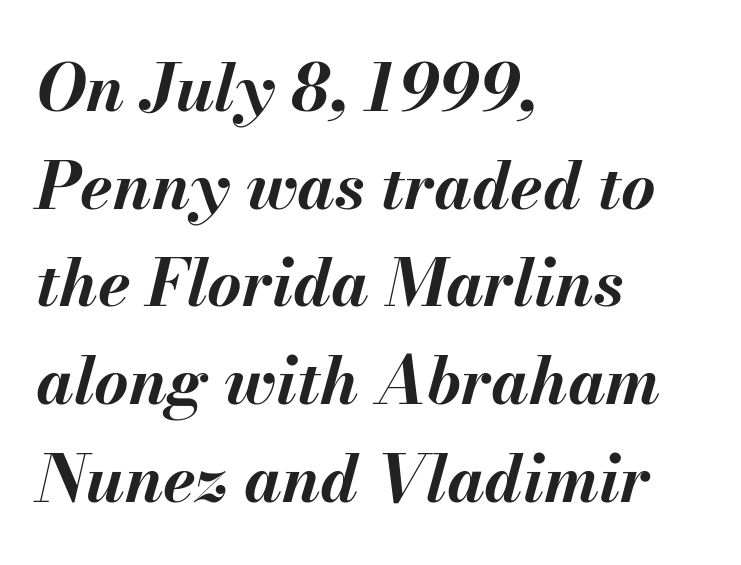
The image shows 66 px bold type, italic (leaning right); set left-aligned, normal line spacing (1.48x), normal letter spacing, not underlined; medium stroke contrast and a small x-height.
